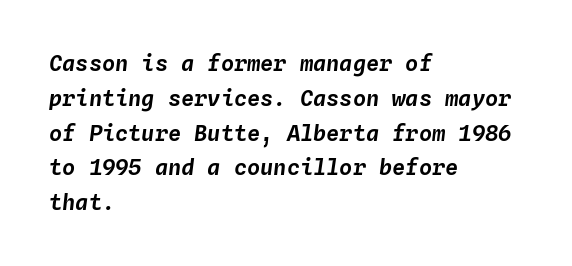
{"italic": "yes", "lean": "right", "slant_degrees": 4, "underline": "no", "align": "left", "line_spacing": "normal", "line_spacing_ratio": 1.58, "letter_spacing": "normal", "letter_spacing_em": 0.0, "glyph_px": 22}
